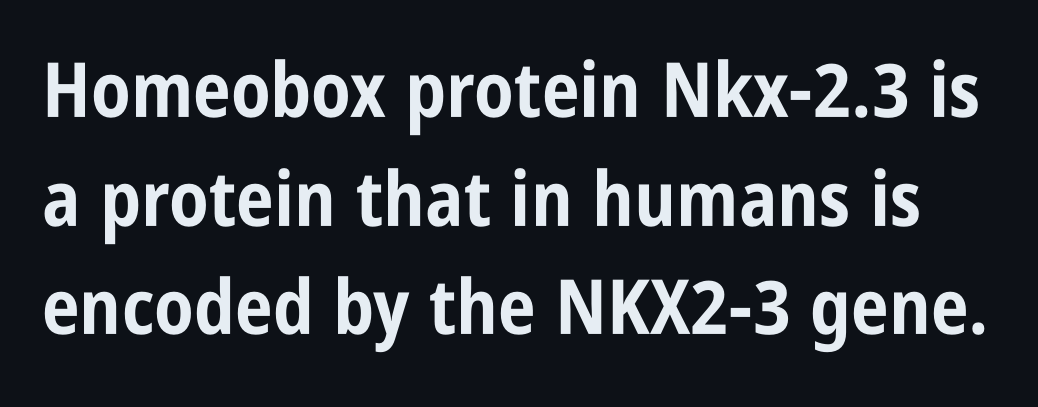
{"serif": "no", "italic": "no", "bold": "yes", "weight": "bold", "width": "condensed", "stroke_contrast": "low", "x_height": "large", "monospaced": "no", "underline": "no", "line_spacing": "normal", "line_spacing_ratio": 1.43, "letter_spacing": "normal", "letter_spacing_em": 0.0, "glyph_px": 76}
